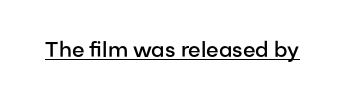
The image shows 21 px text type, upright; set normal letter spacing, underlined.
